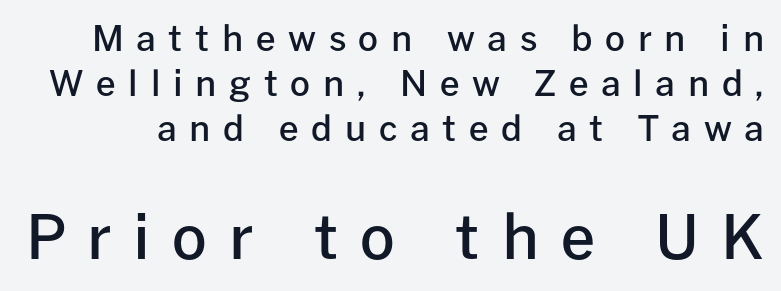
Q: Is the text bold? A: Semi-bold.
Q: Is the text italic (slanted)? A: No, it is upright.
Q: Is the typeface a serif or a sans-serif typeface? A: Sans-serif.
Q: Is the text underlined? A: No.
Q: Is the spacing between letters normal or unusually wide? A: Unusually wide.
Q: Is the spacing between lines tight, normal or loose? A: Normal.
Q: Which block of text is set in a larger size, the first (top) or the second (bottom)? A: The second (bottom) one.
Q: Width (condensed, normal, or wide)? A: Normal.
Q: Stroke contrast? A: Low.
Q: x-height? A: Medium.
Q: Monospaced? A: No.
